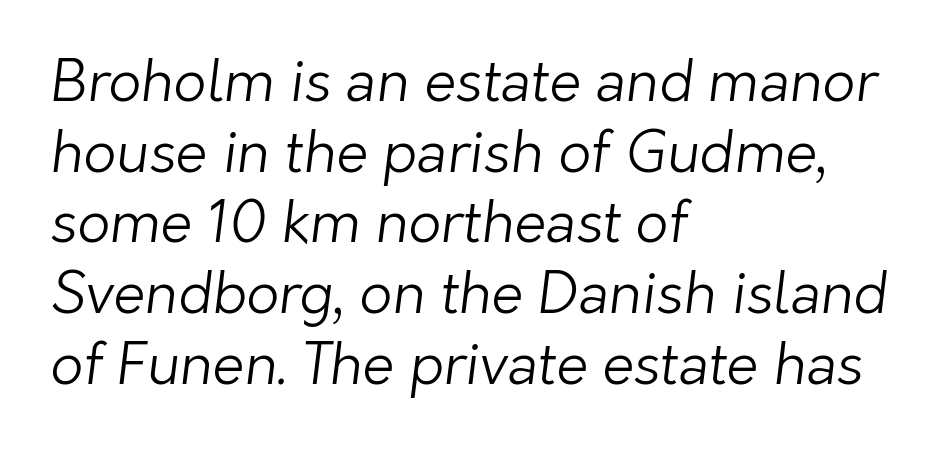
The letterforms sit at book weight or below. Honestly, the letter spacing is just normal — you wouldn't notice it. The passage shown is typed in a proportional face where columns would drift. Any mark beneath the type? The region is blank. Left-aligned paragraph, ragged on the right. Examine the stroke ends and you'll find no serifs.
